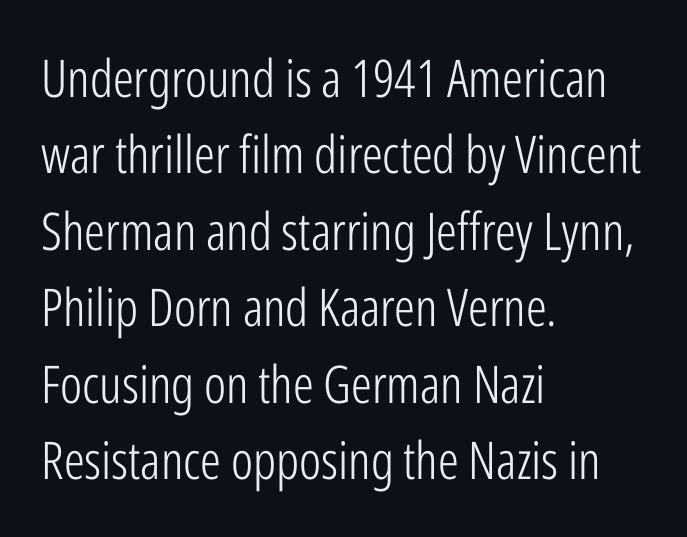
The image shows 52 px light, condensed sans-serif type, upright; set left-aligned, normal line spacing (1.47x), normal letter spacing, not underlined; low stroke contrast and a medium x-height.
